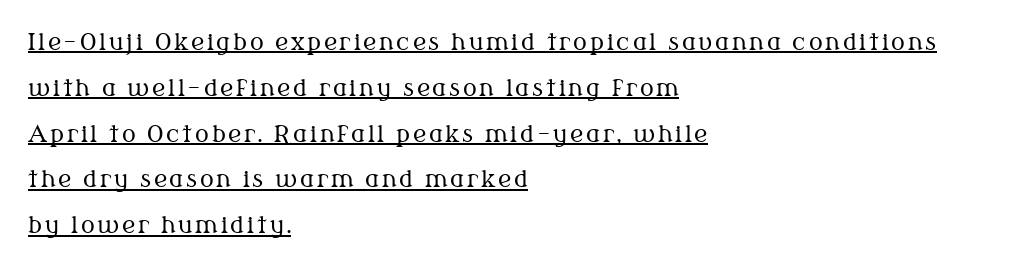
Q: Is the text bold? A: No.
Q: Is the text italic (slanted)? A: No, it is upright.
Q: Is the text underlined? A: Yes.
Q: How is the paragraph aligned? A: Left-aligned.
Q: Is the spacing between lines tight, normal or loose? A: Loose.
